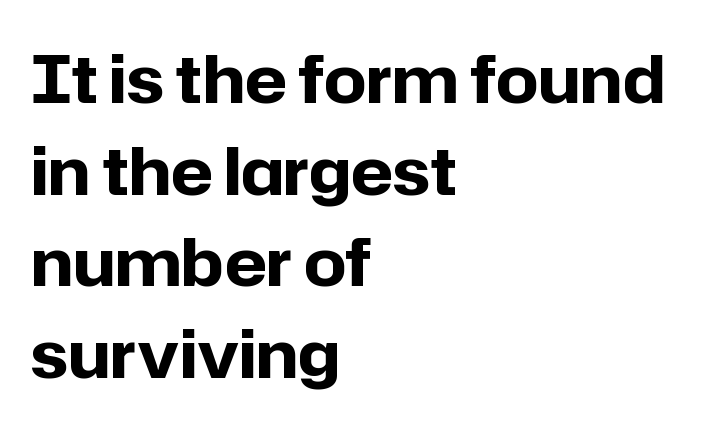
{"serif": "no", "italic": "no", "bold": "yes", "weight": "bold", "width": "normal", "stroke_contrast": "low", "x_height": "medium", "monospaced": "no", "underline": "no", "align": "left", "line_spacing": "normal", "line_spacing_ratio": 1.39, "letter_spacing": "normal", "letter_spacing_em": 0.0, "glyph_px": 66}
